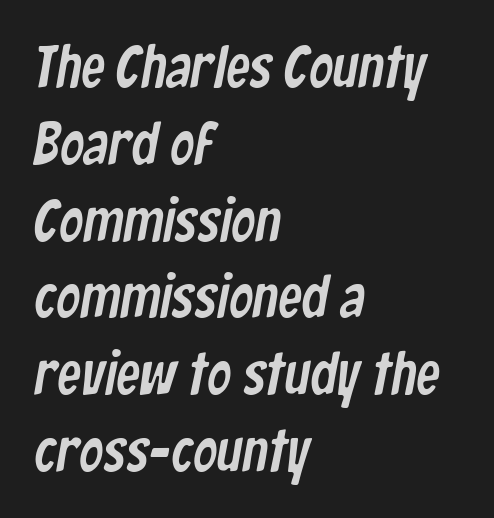
{"serif": "no", "width": "condensed", "stroke_contrast": "low", "x_height": "medium", "monospaced": "no", "underline": "no", "align": "left", "line_spacing": "normal", "line_spacing_ratio": 1.28, "letter_spacing": "normal", "letter_spacing_em": 0.0, "glyph_px": 60}
